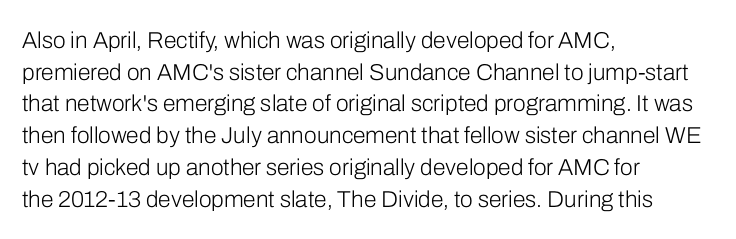
The image shows 23 px text type, upright; set left-aligned, normal line spacing (1.38x), normal letter spacing, not underlined.
